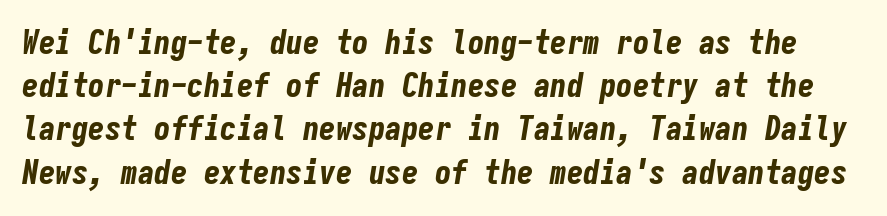
Quick note: underline off. Looks like terminal output: every glyph gets an equal slot. Weight: bold. The typography opts for an oblique posture over an upright one. One glance says typical: line gaps are just what's usual. Default kerning and tracking; the words read as compact shapes.
